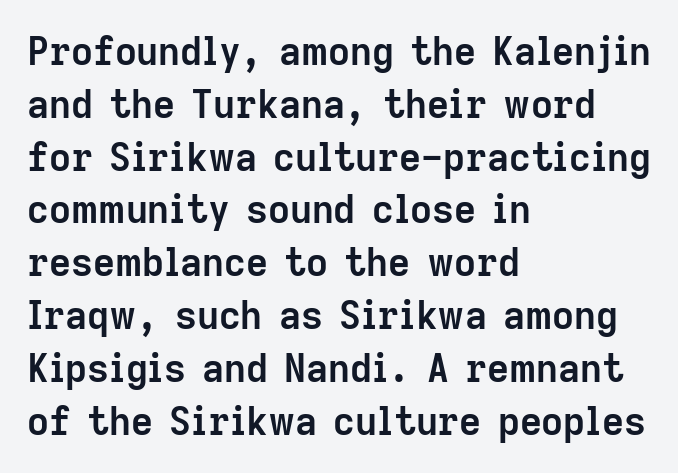
Regarding leading, the lines here are spaced in the standard way. Reading down the block, your eye returns to a fixed left position each line. How are the letters spaced? Ordinarily, with no added tracking. You'd pick this weight for a headline — it's a proper bold. The rendering uses natural spacing where letterforms have individual widths.
